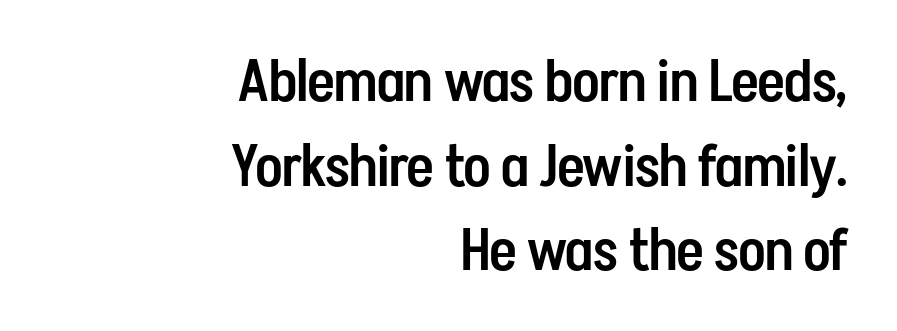
Q: Is the text bold? A: Semi-bold.
Q: Is the text italic (slanted)? A: No, it is upright.
Q: Is the typeface a serif or a sans-serif typeface? A: Sans-serif.
Q: Is the text underlined? A: No.
Q: How is the paragraph aligned? A: Right-aligned.
Q: Is the spacing between letters normal or unusually wide? A: Normal.
Q: Is the spacing between lines tight, normal or loose? A: Normal.
Q: Width (condensed, normal, or wide)? A: Condensed.
Q: Stroke contrast? A: Low.
Q: x-height? A: Medium.
Q: Monospaced? A: No.
